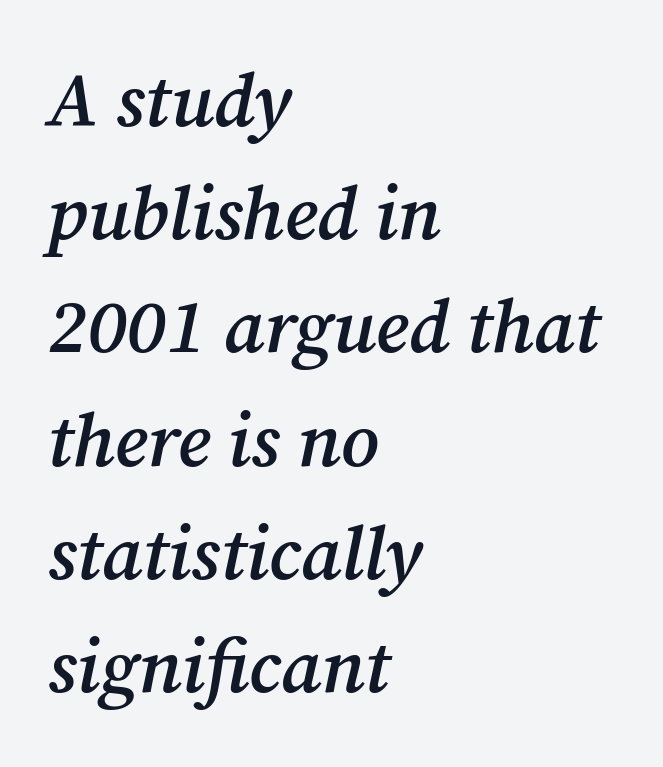
The image shows 75 px semibold serif type, italic (leaning right); set left-aligned, normal line spacing (1.51x), normal letter spacing, not underlined; medium stroke contrast and a medium x-height.
